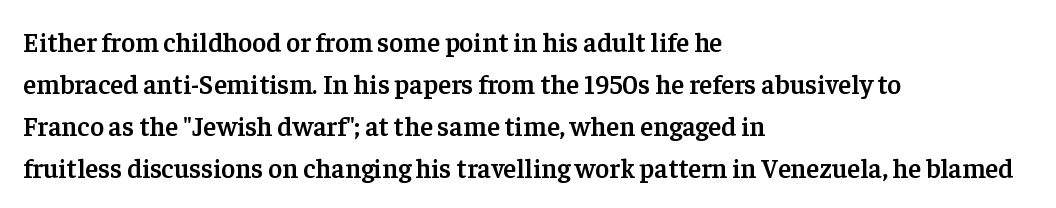
Successive baselines arrive at the customary interval. These lines stack with their left ends in a neat column. Italic? Not at all — the glyphs are vertical. The tracking reads as untouched default to a designer's eye.
